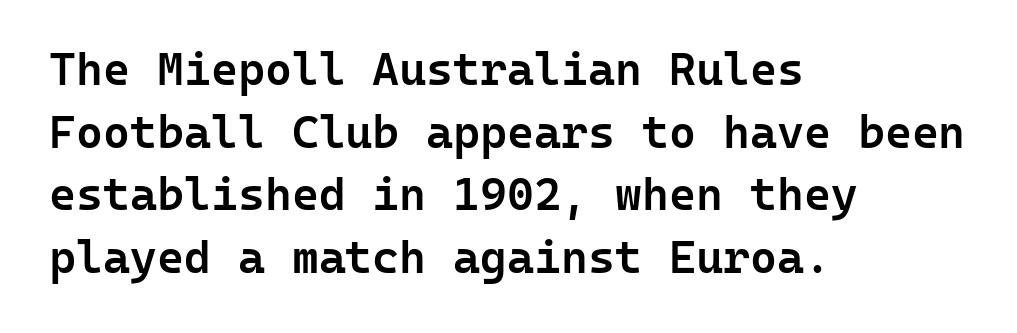
The rendering uses typewriter-style spacing with identical character cells. The rendering anchors every line to the left-hand side. The face used here is rendered with its standard letterfit. Does the weight exceed regular? Yes, but only to semibold.
